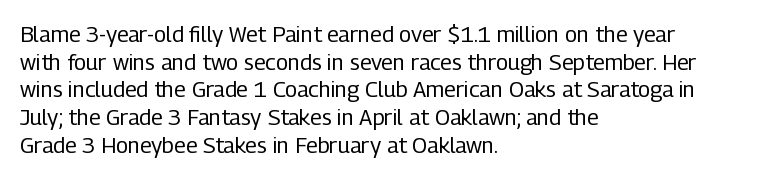
The typeface has the unassuming heft of standard copy or less. Vertical strokes here are truly vertical. A clean baseline with only descenders dipping below it. Default kerning and tracking; the words read as compact shapes.
